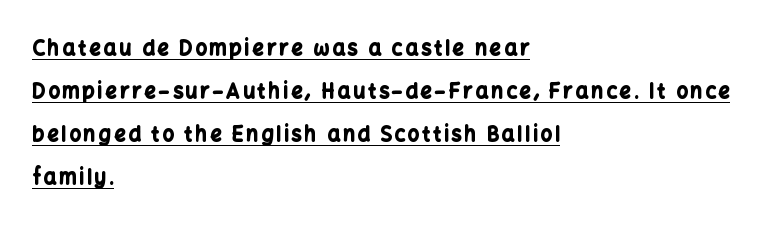
{"italic": "no", "bold": "yes", "underline": "yes", "align": "left", "line_spacing": "loose", "line_spacing_ratio": 2.15, "glyph_px": 20}
